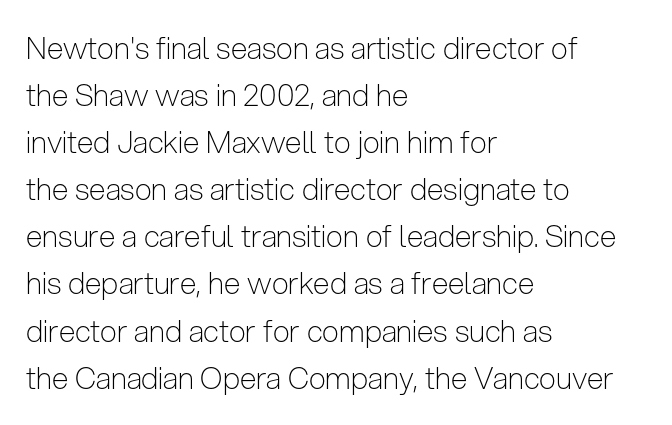
Q: Is the text bold? A: No.
Q: Is the text italic (slanted)? A: No, it is upright.
Q: Is the typeface a serif or a sans-serif typeface? A: Sans-serif.
Q: Is the text underlined? A: No.
Q: How is the paragraph aligned? A: Left-aligned.
Q: Is the spacing between letters normal or unusually wide? A: Normal.
Q: Is the spacing between lines tight, normal or loose? A: Normal.
Q: Width (condensed, normal, or wide)? A: Condensed.
Q: Stroke contrast? A: Low.
Q: x-height? A: Medium.
Q: Monospaced? A: No.
